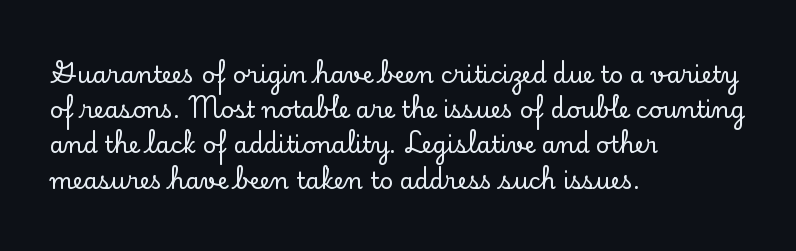
Q: Is the text italic (slanted)? A: No, it is upright.
Q: Is the text underlined? A: No.
Q: How is the paragraph aligned? A: Left-aligned.
Q: Is the spacing between letters normal or unusually wide? A: Normal.
Q: Is the spacing between lines tight, normal or loose? A: Normal.
